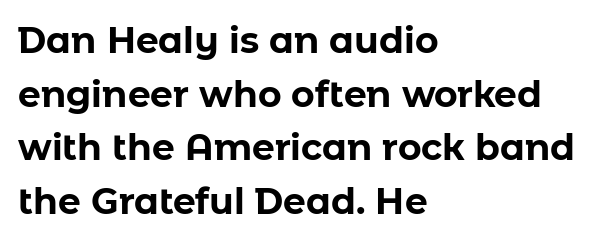
Q: Is the text bold? A: Yes.
Q: Is the text italic (slanted)? A: No, it is upright.
Q: Is the typeface a serif or a sans-serif typeface? A: Sans-serif.
Q: Is the text underlined? A: No.
Q: How is the paragraph aligned? A: Left-aligned.
Q: Is the spacing between letters normal or unusually wide? A: Normal.
Q: Is the spacing between lines tight, normal or loose? A: Normal.
Q: Width (condensed, normal, or wide)? A: Normal.
Q: Stroke contrast? A: Low.
Q: x-height? A: Medium.
Q: Monospaced? A: No.
